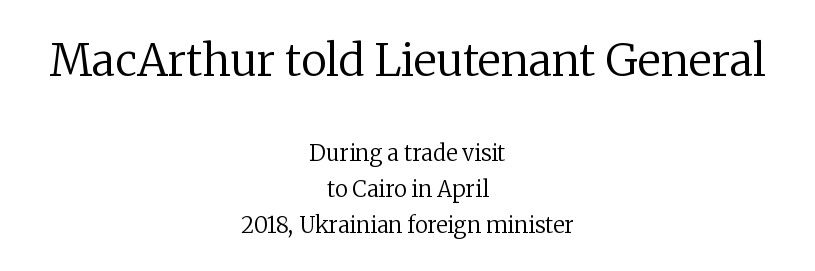
The designer left line spacing at the default. Two sizes are in play, and the larger belongs to the first block. Compared with a flush-left layout, this one balances lines on the center instead. The typography opts for an upright posture over an oblique one. This rendering employs a face with finishing strokes, i.e., a serif. Nothing heavy about these letters — not bold at all.
